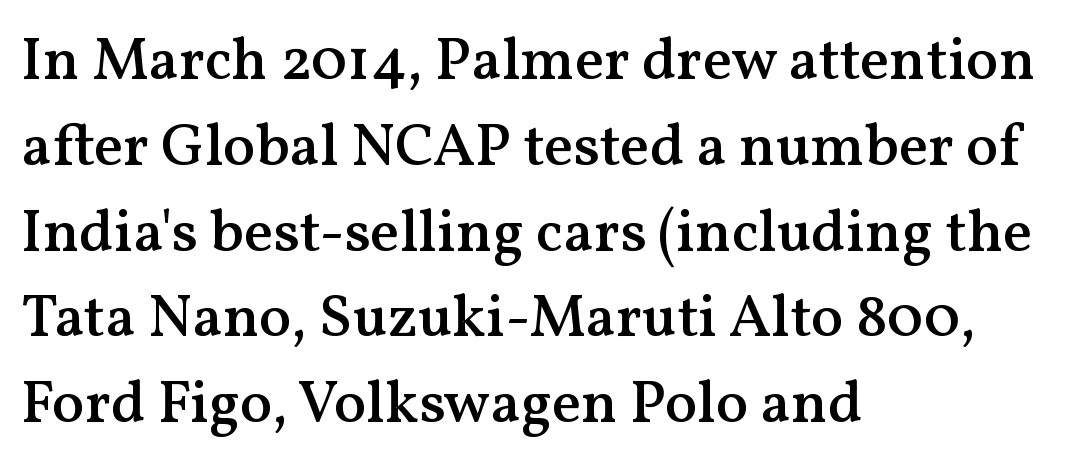
The letters sit at their default tracking, neither squeezed nor spread. The passage is arranged the way most books set body copy — flush left. Rows of type keep a routine distance in the vertical direction. Are there feet on the stems? There are — it's a serif. The passage shown is semibold, sitting just below true bold. Upright lettering throughout.
